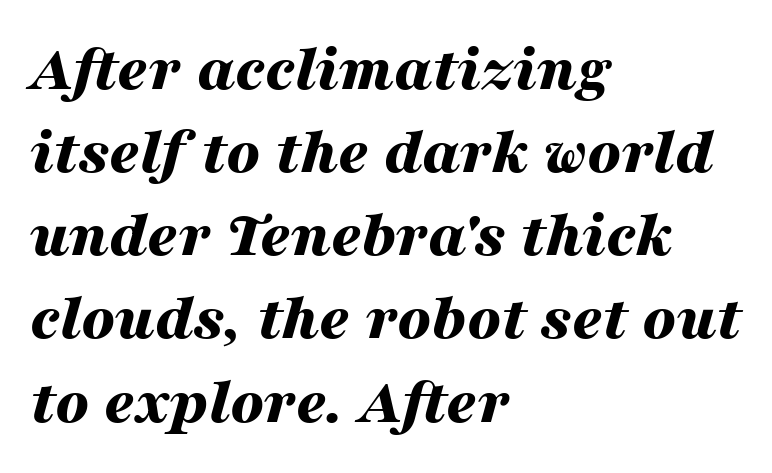
Q: Is the text bold? A: Yes.
Q: Is the text italic (slanted)? A: Yes, it leans right by about 16 degrees.
Q: Is the text underlined? A: No.
Q: How is the paragraph aligned? A: Left-aligned.
Q: Is the spacing between letters normal or unusually wide? A: Normal.
Q: Is the spacing between lines tight, normal or loose? A: Normal.
Q: Width (condensed, normal, or wide)? A: Wide.
Q: Stroke contrast? A: Medium.
Q: x-height? A: Medium.
Q: Monospaced? A: No.
